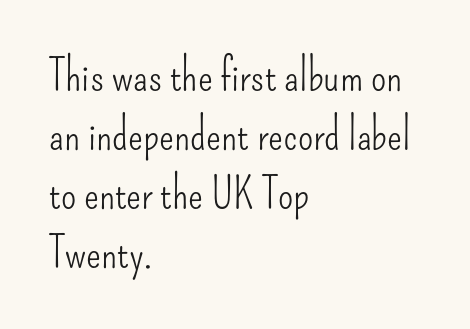
The image shows 44 px light, condensed sans-serif type, upright; set left-aligned, normal line spacing (1.34x), normal letter spacing, not underlined; low stroke contrast and a small x-height.
